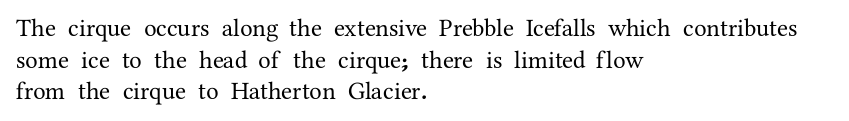
The rows are spaced the way most documents space them. No extra tracking has been applied to these lines. Which margin do the lines hug? The left one — the right edge is uneven. The gap between lines stays unmarked. If you drew a line through each stem, it would be perfectly vertical.
